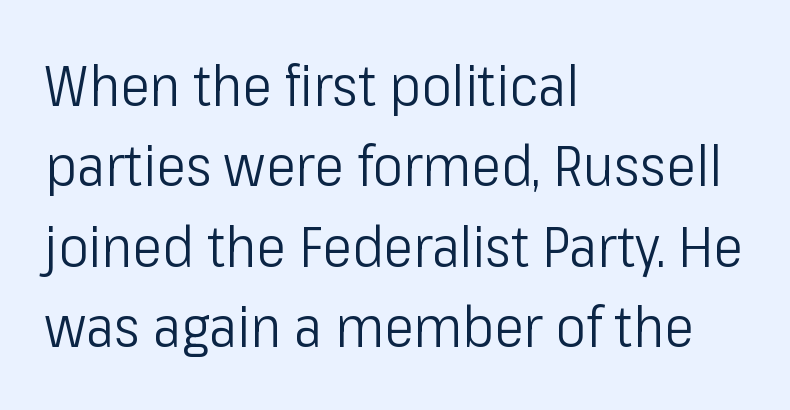
Q: Is the text bold? A: No.
Q: Is the text italic (slanted)? A: No, it is upright.
Q: Is the typeface a serif or a sans-serif typeface? A: Sans-serif.
Q: Is the text underlined? A: No.
Q: How is the paragraph aligned? A: Left-aligned.
Q: Is the spacing between letters normal or unusually wide? A: Normal.
Q: Is the spacing between lines tight, normal or loose? A: Normal.
Q: Width (condensed, normal, or wide)? A: Condensed.
Q: Stroke contrast? A: Low.
Q: x-height? A: Medium.
Q: Monospaced? A: No.
